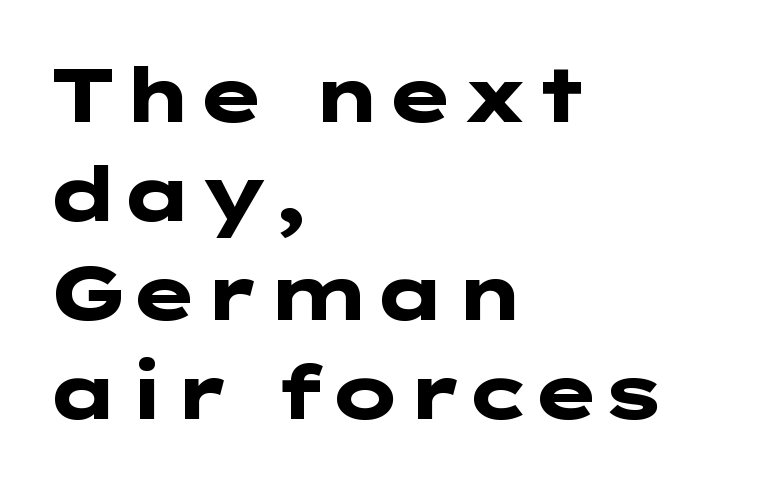
{"serif": "no", "italic": "no", "bold": "yes", "weight": "heavy", "width": "wide", "stroke_contrast": "low", "x_height": "medium", "underline": "no", "align": "left", "line_spacing": "normal", "line_spacing_ratio": 1.32, "letter_spacing": "normal", "letter_spacing_em": 0.0, "glyph_px": 75}
